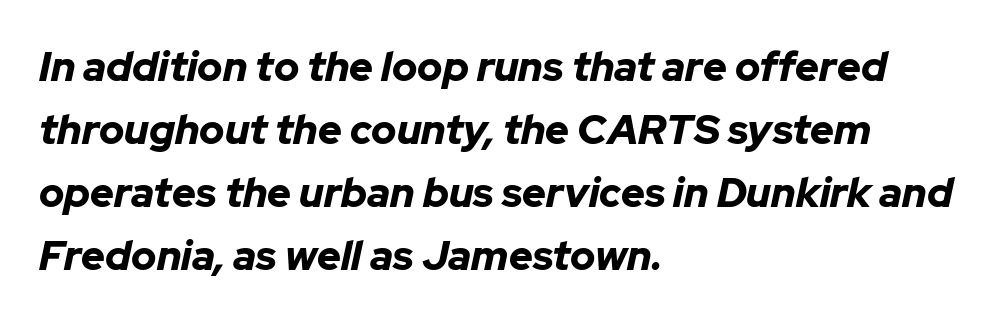
Is the block centered? No — it sits flush against the left margin. The space beneath each line is pristine and unruled. No extra tracking has been applied to these lines. The passage shown leans; its letterforms are oblique.
